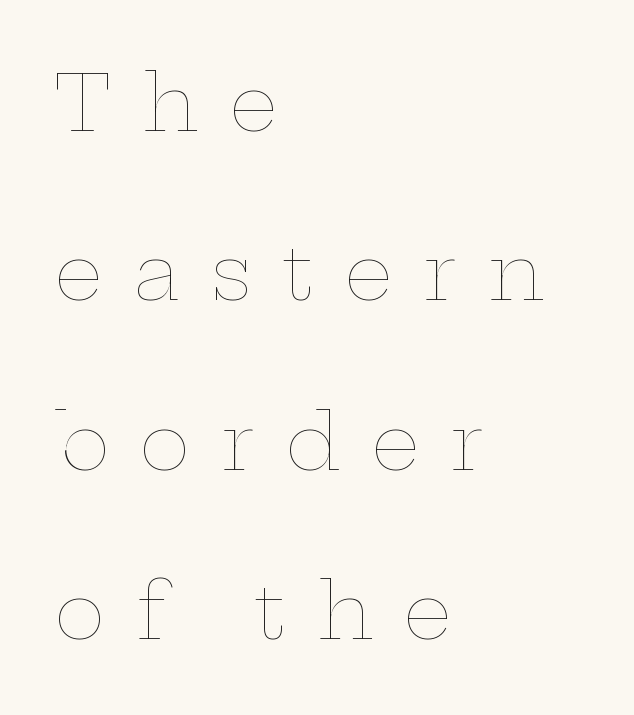
{"italic": "no", "bold": "no", "weight": "thin", "width": "wide", "stroke_contrast": "low", "x_height": "medium", "monospaced": "no", "underline": "no", "align": "left", "line_spacing": "loose", "line_spacing_ratio": 2.23, "letter_spacing": "wide", "letter_spacing_em": 0.41, "glyph_px": 76}
